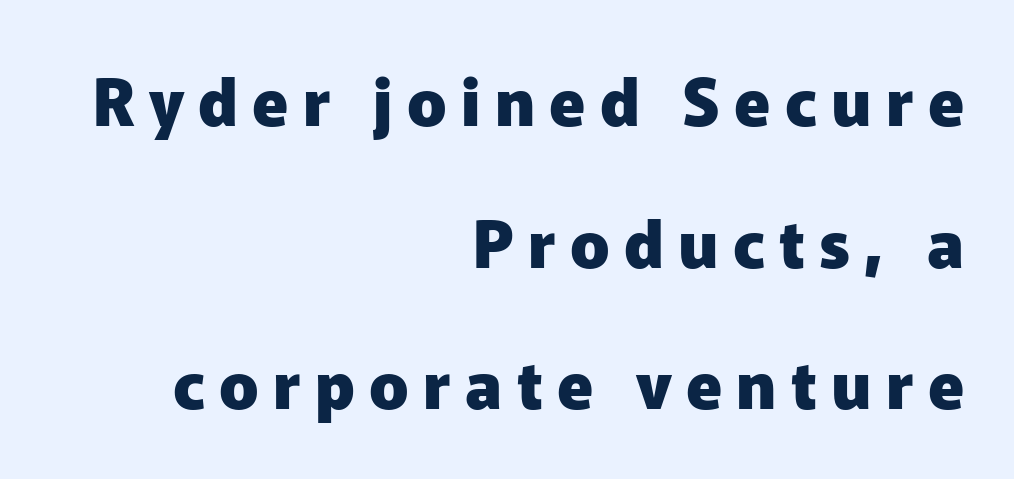
Q: Is the text bold? A: Yes.
Q: Is the text italic (slanted)? A: No, it is upright.
Q: Is the typeface a serif or a sans-serif typeface? A: Sans-serif.
Q: Is the text underlined? A: No.
Q: How is the paragraph aligned? A: Right-aligned.
Q: Is the spacing between letters normal or unusually wide? A: Unusually wide.
Q: Is the spacing between lines tight, normal or loose? A: Loose.
Q: Width (condensed, normal, or wide)? A: Normal.
Q: Stroke contrast? A: Low.
Q: x-height? A: Medium.
Q: Monospaced? A: No.
